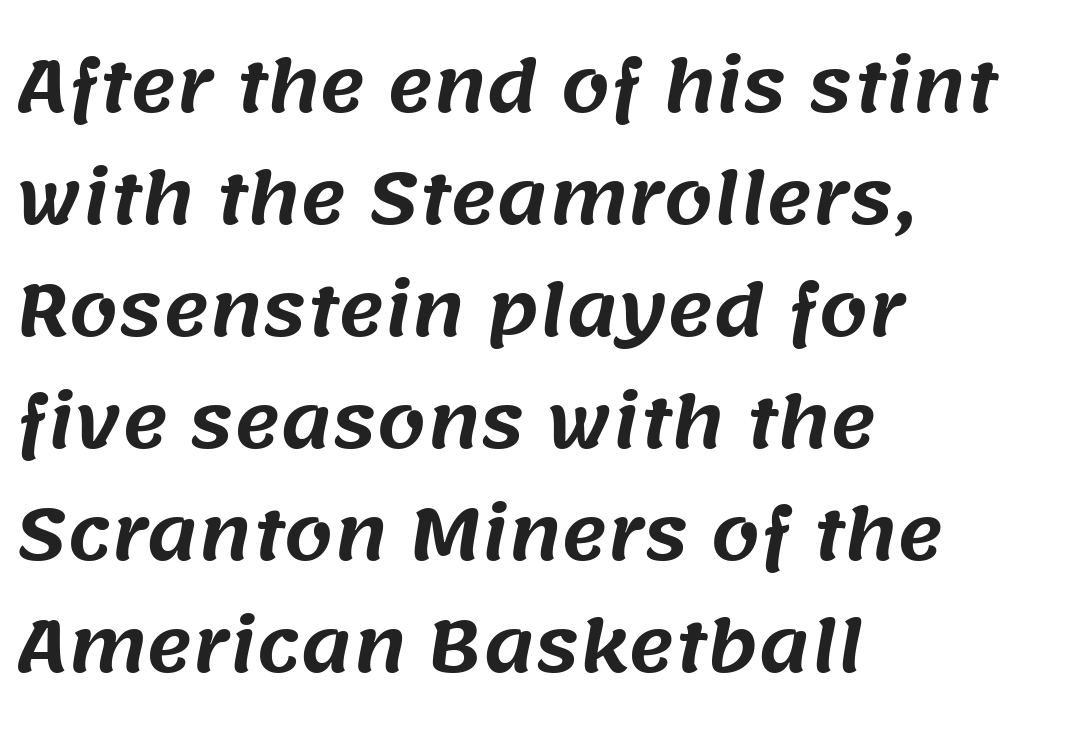
The image shows 70 px sans-serif type; set left-aligned, normal line spacing (1.6x), normal letter spacing, not underlined; medium stroke contrast and a large x-height.
